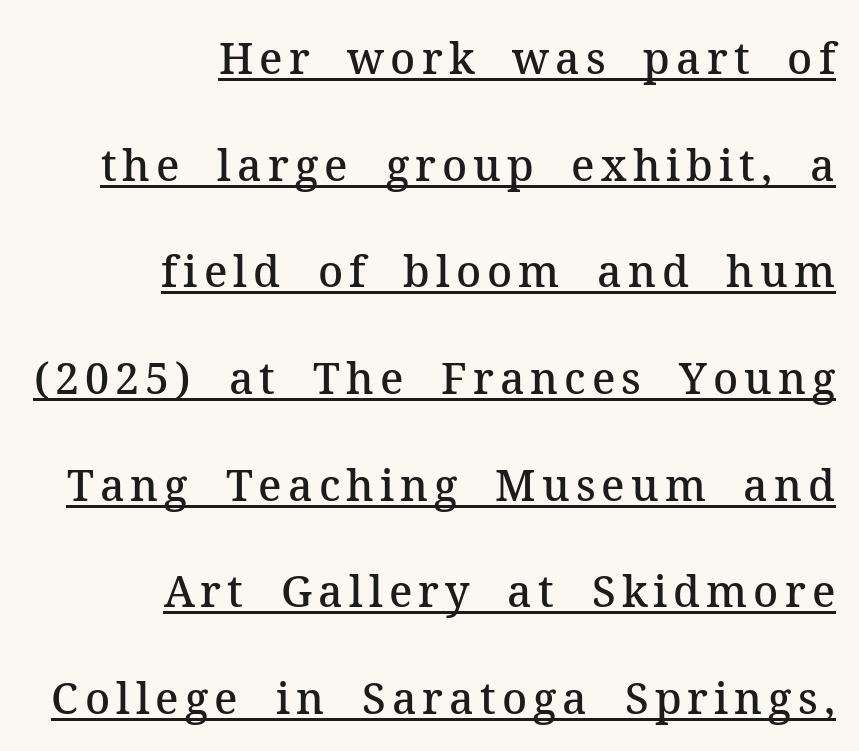
{"serif": "yes", "italic": "no", "bold": "semi", "weight": "semibold", "width": "normal", "stroke_contrast": "medium", "x_height": "medium", "monospaced": "no", "underline": "yes", "align": "right", "line_spacing": "loose", "line_spacing_ratio": 2.48, "glyph_px": 43}
